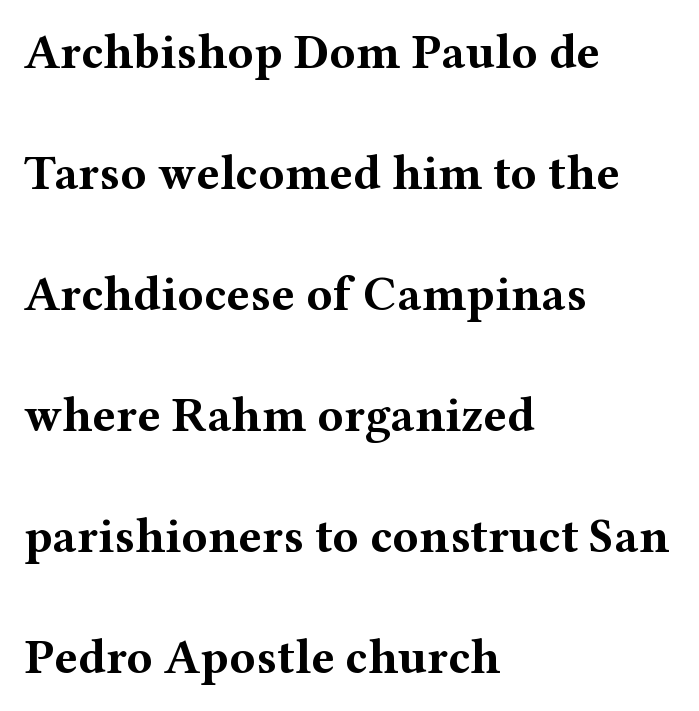
This rendering features lettering with no underline. Little horizontal feet cap the strokes, marking this as serif type. You could not count columns in this text — the font is proportionally spaced. The setting favours the left margin, as ordinary paragraphs usually do. Italic? Not at all — the glyphs are vertical.
